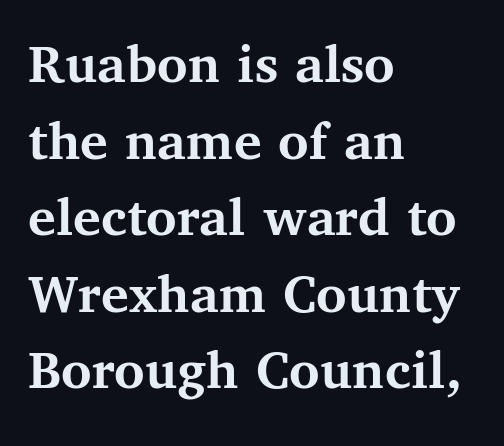
{"serif": "yes", "italic": "no", "bold": "yes", "weight": "semibold", "width": "normal", "stroke_contrast": "medium", "x_height": "medium", "monospaced": "no", "underline": "no", "align": "left", "line_spacing": "normal", "line_spacing_ratio": 1.32, "letter_spacing": "normal", "letter_spacing_em": 0.0, "glyph_px": 58}
